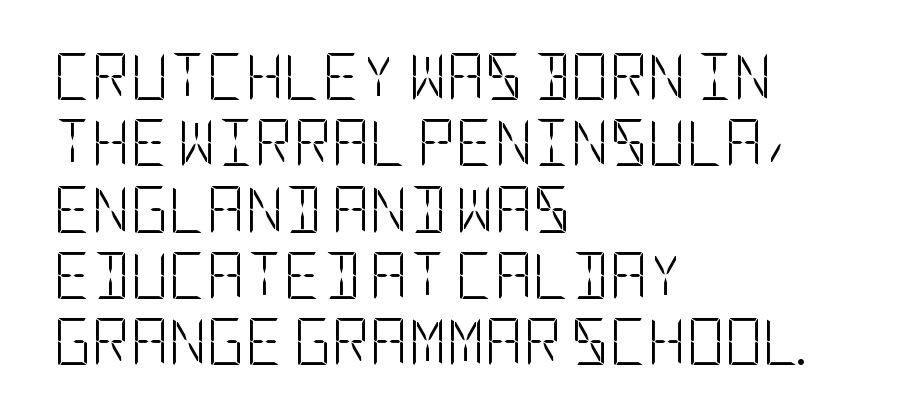
The image shows 47 px light, condensed sans-serif type, upright; set left-aligned, normal line spacing (1.41x), normal letter spacing, not underlined; low stroke contrast and a large x-height.
